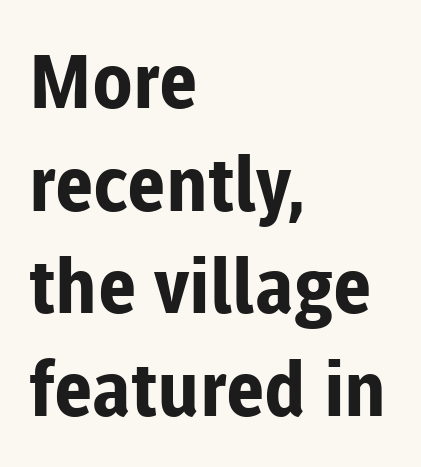
The image shows 75 px bold sans-serif type, upright; set left-aligned, normal line spacing (1.37x), normal letter spacing, not underlined; low stroke contrast and a medium x-height.
